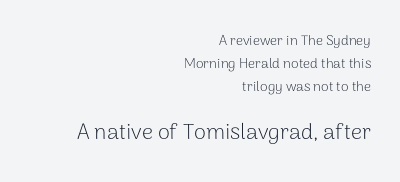
Q: Is the text bold? A: No.
Q: Is the text italic (slanted)? A: No, it is upright.
Q: Is the text underlined? A: No.
Q: How is the paragraph aligned? A: Right-aligned.
Q: Is the spacing between letters normal or unusually wide? A: Normal.
Q: Is the spacing between lines tight, normal or loose? A: Normal.
Q: Which block of text is set in a larger size, the first (top) or the second (bottom)? A: The second (bottom) one.
